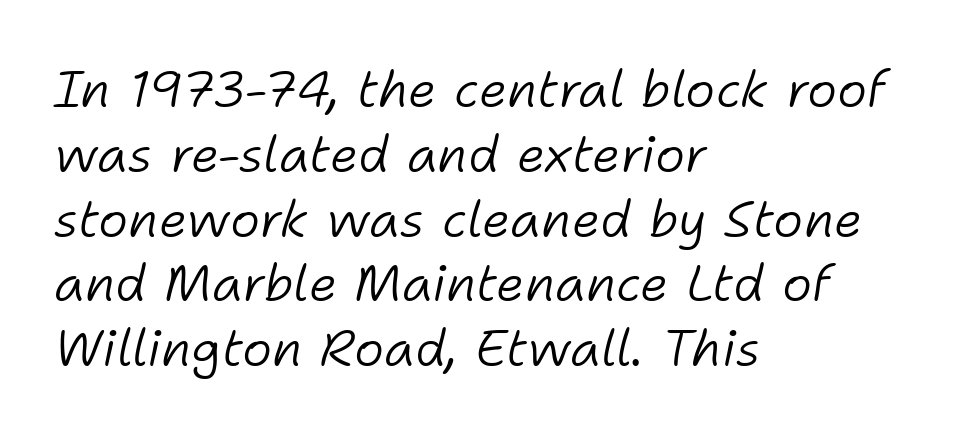
Q: Is the text bold? A: No.
Q: Is the text italic (slanted)? A: Yes, it leans right by about 11 degrees.
Q: Is the text underlined? A: No.
Q: How is the paragraph aligned? A: Left-aligned.
Q: Is the spacing between letters normal or unusually wide? A: Normal.
Q: Is the spacing between lines tight, normal or loose? A: Normal.
Q: Width (condensed, normal, or wide)? A: Normal.
Q: Stroke contrast? A: Low.
Q: x-height? A: Medium.
Q: Monospaced? A: No.
